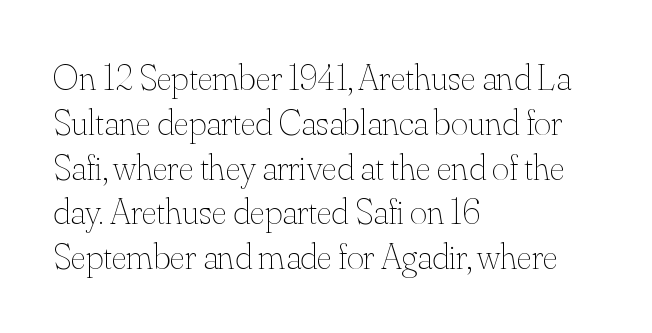
Q: Is the text bold? A: No.
Q: Is the text italic (slanted)? A: No, it is upright.
Q: Is the text underlined? A: No.
Q: How is the paragraph aligned? A: Left-aligned.
Q: Is the spacing between letters normal or unusually wide? A: Normal.
Q: Width (condensed, normal, or wide)? A: Normal.
Q: Stroke contrast? A: Medium.
Q: x-height? A: Small.
Q: Monospaced? A: No.
